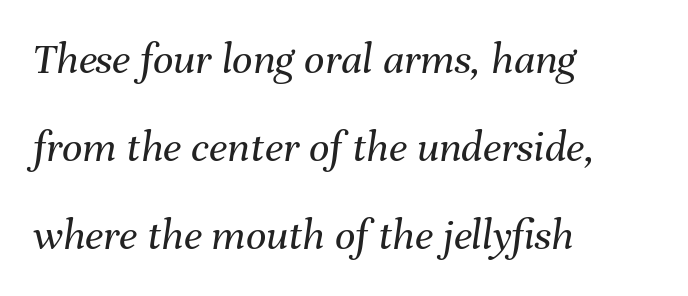
The image shows 45 px regular-weight type, italic (leaning right); set left-aligned, loose line spacing (1.96x), normal letter spacing, not underlined; medium stroke contrast and a medium x-height.
